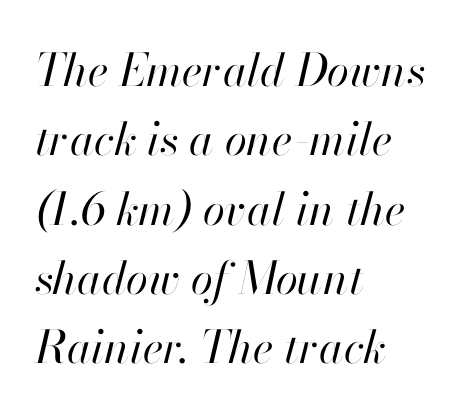
The image shows 45 px regular-weight type, italic (leaning right); set left-aligned, normal line spacing (1.54x), normal letter spacing, not underlined; high stroke contrast and a small x-height.
